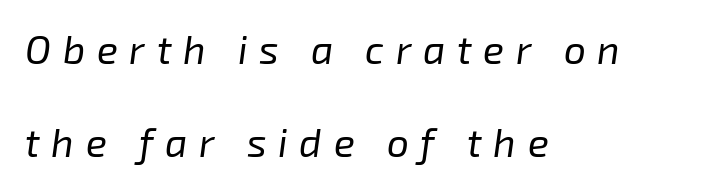
Q: Is the text bold? A: No.
Q: Is the text italic (slanted)? A: Yes, it leans right by about 8 degrees.
Q: Is the text underlined? A: No.
Q: How is the paragraph aligned? A: Left-aligned.
Q: Is the spacing between letters normal or unusually wide? A: Unusually wide.
Q: Is the spacing between lines tight, normal or loose? A: Loose.
Q: Width (condensed, normal, or wide)? A: Normal.
Q: Stroke contrast? A: Low.
Q: x-height? A: Medium.
Q: Monospaced? A: No.
